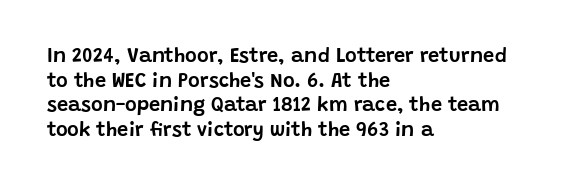
The image shows 20 px text type, upright; set left-aligned, line spacing 1.23x, normal letter spacing, not underlined.
